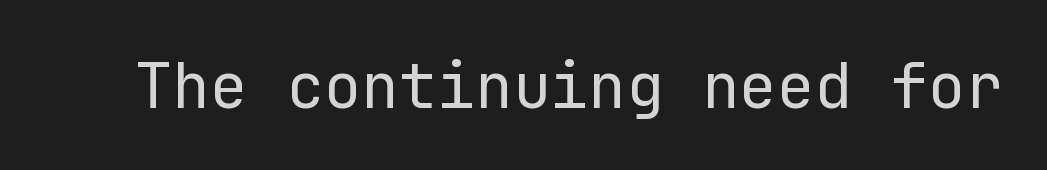
You could count columns in this text — the font is strictly monospaced. Stroke terminals: plain, sans-serif. The line texture is even and compact thanks to regular tracking. Italic: no, the glyphs are upright roman. The strokes carry an ordinary text weight at most.
